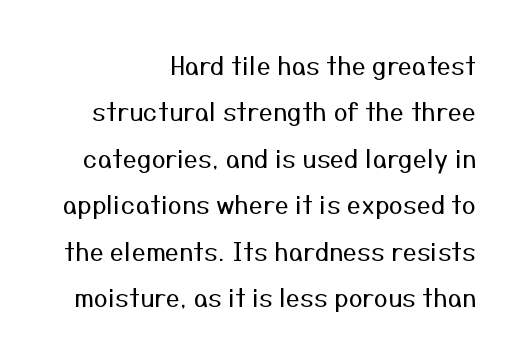
The image shows 25 px text type, upright; set right-aligned, line spacing 1.86x, normal letter spacing, not underlined.
